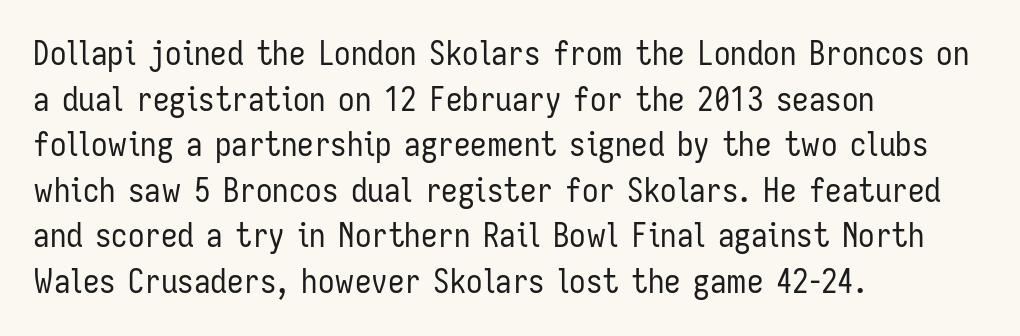
The image shows 33 px regular-weight, condensed sans-serif type, upright; set left-aligned, normal line spacing (1.38x), normal letter spacing, not underlined; low stroke contrast and a medium x-height.
